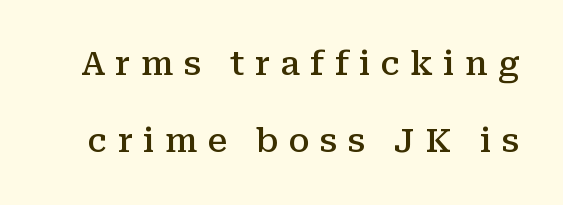
Q: Is the text bold? A: Semi-bold.
Q: Is the text italic (slanted)? A: No, it is upright.
Q: Is the typeface a serif or a sans-serif typeface? A: Serif.
Q: Is the text underlined? A: No.
Q: Is the spacing between letters normal or unusually wide? A: Unusually wide.
Q: Is the spacing between lines tight, normal or loose? A: Loose.
Q: Width (condensed, normal, or wide)? A: Normal.
Q: Stroke contrast? A: Medium.
Q: x-height? A: Medium.
Q: Monospaced? A: No.
